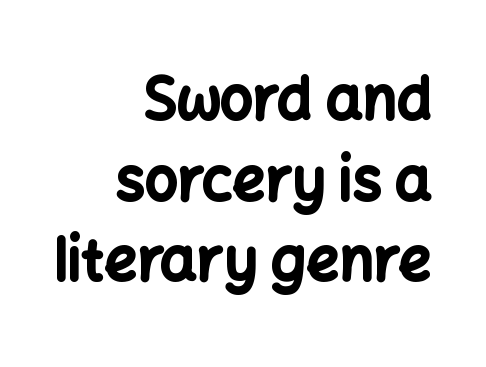
{"serif": "no", "italic": "no", "bold": "yes", "weight": "bold", "width": "normal", "stroke_contrast": "low", "x_height": "medium", "monospaced": "no", "underline": "no", "align": "right", "line_spacing": "normal", "line_spacing_ratio": 1.39, "letter_spacing": "normal", "letter_spacing_em": 0.0, "glyph_px": 58}
